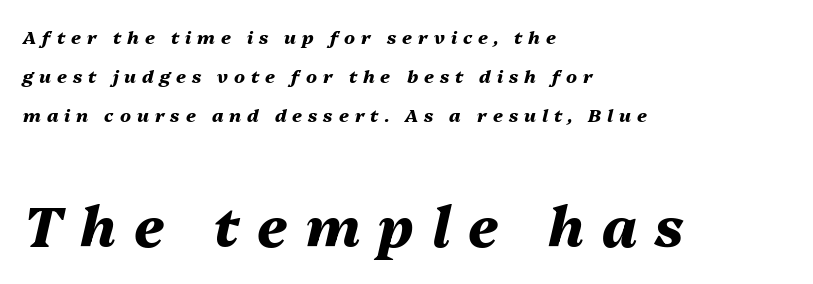
The image shows 55 px heavy type, italic (leaning right); set left-aligned, loose line spacing (2.18x), unusually wide letter spacing (+0.33 em), not underlined; the second (bottom) block is 3.06x larger; medium stroke contrast and a medium x-height.
